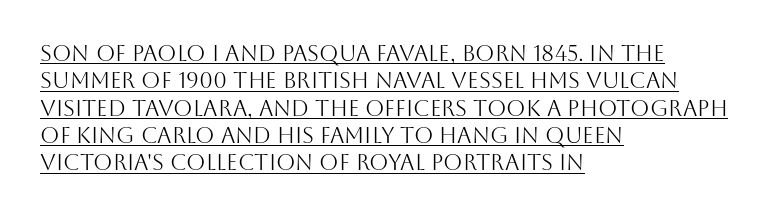
{"italic": "no", "bold": "no", "underline": "yes", "align": "left", "line_spacing_ratio": 1.24, "letter_spacing": "normal", "letter_spacing_em": 0.0, "glyph_px": 22}
